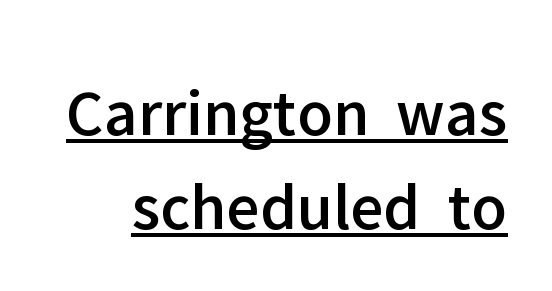
The image shows 68 px sans-serif type, upright; set normal line spacing (1.38x), normal letter spacing, underlined; low stroke contrast and a medium x-height.
